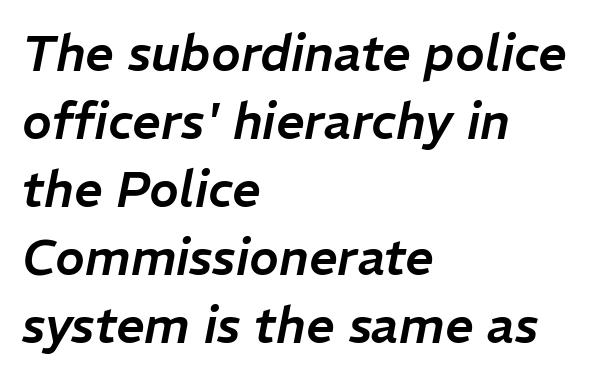
The image shows 50 px text type, italic (leaning right); set left-aligned, normal line spacing (1.36x), normal letter spacing, not underlined; low stroke contrast and a medium x-height.
